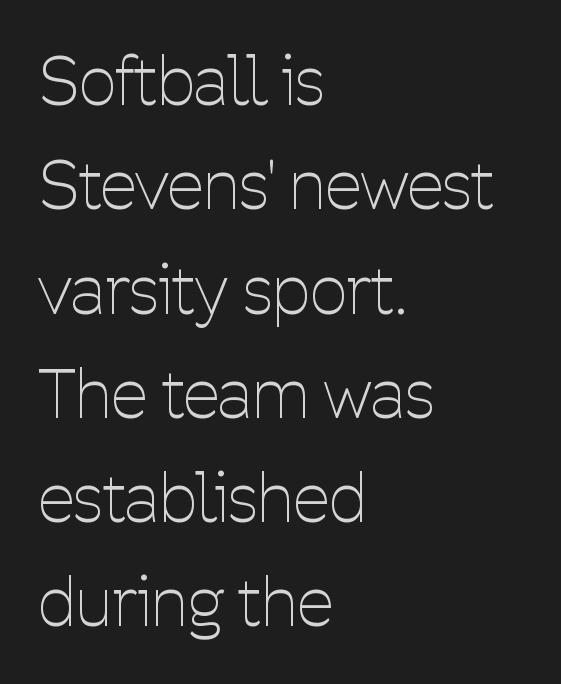
Caption: face not bold, strokes unweighted. Compared with typical paragraphs, the rows here are spaced about the same. Stroke terminals: plain, sans-serif. When letters stand straight like this, we call the style roman or upright.
